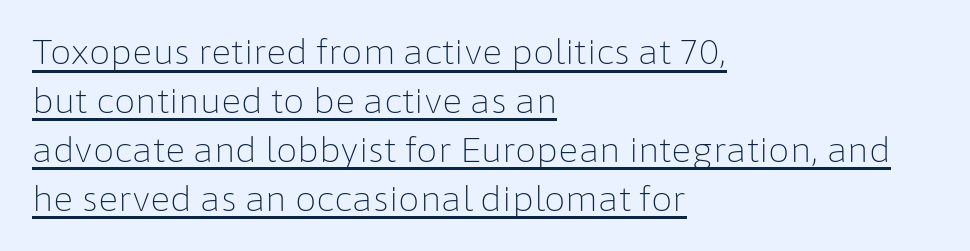
{"serif": "no", "italic": "no", "bold": "no", "weight": "light", "width": "normal", "stroke_contrast": "low", "x_height": "medium", "monospaced": "no", "underline": "yes", "align": "left", "line_spacing": "normal", "line_spacing_ratio": 1.44, "letter_spacing": "normal", "letter_spacing_em": 0.0, "glyph_px": 34}
